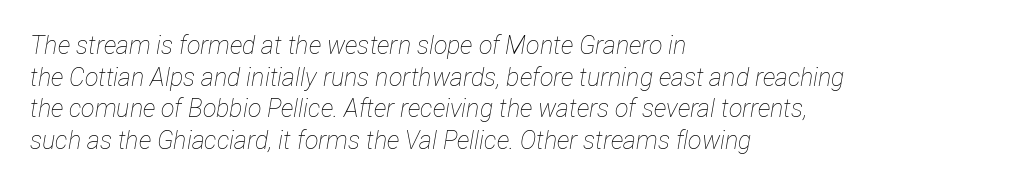
Q: Is the text bold? A: No.
Q: Is the text italic (slanted)? A: Yes, it leans right by about 12 degrees.
Q: Is the text underlined? A: No.
Q: How is the paragraph aligned? A: Left-aligned.
Q: Is the spacing between letters normal or unusually wide? A: Normal.
Q: Is the spacing between lines tight, normal or loose? A: Normal.
